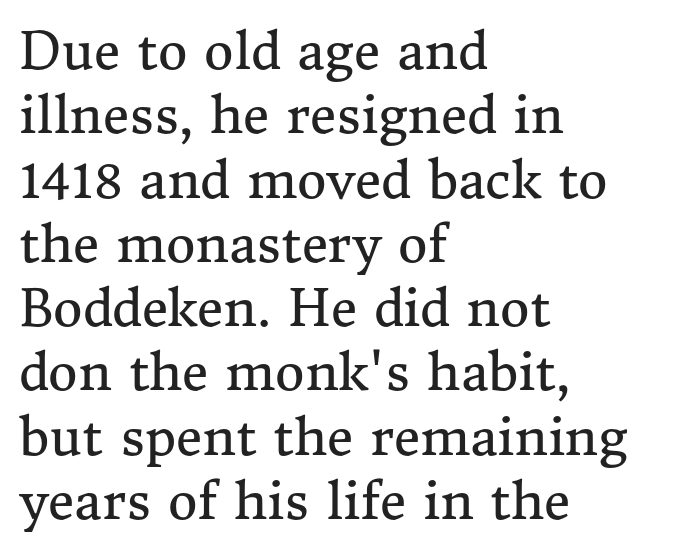
{"serif": "yes", "italic": "no", "bold": "no", "weight": "regular", "width": "normal", "stroke_contrast": "medium", "x_height": "medium", "monospaced": "no", "underline": "no", "align": "left", "line_spacing": "normal", "line_spacing_ratio": 1.26, "letter_spacing": "normal", "letter_spacing_em": 0.0, "glyph_px": 51}
